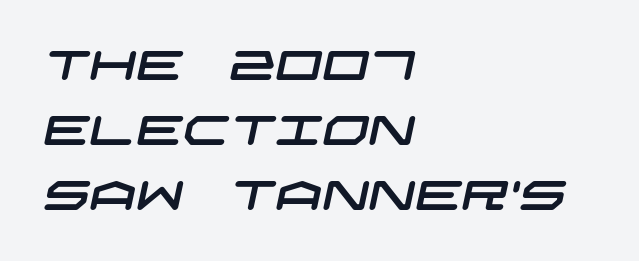
The line-height multiplier appears to be the usual default. No feet cap the strokes, marking this as sans-serif type. This rendering features lettering with no underline. Tracking here is standard; glyphs follow each other at the usual distance. In CSS terms this would be text-align: left.
